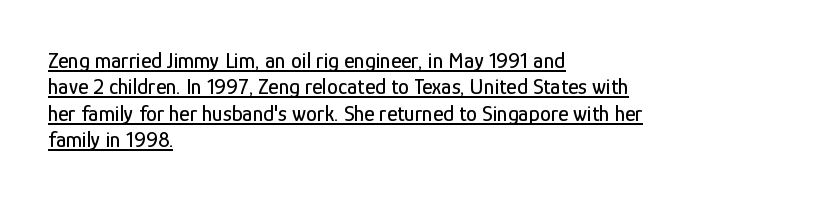
Q: Is the text italic (slanted)? A: No, it is upright.
Q: Is the text underlined? A: Yes.
Q: How is the paragraph aligned? A: Left-aligned.
Q: Is the spacing between letters normal or unusually wide? A: Normal.
